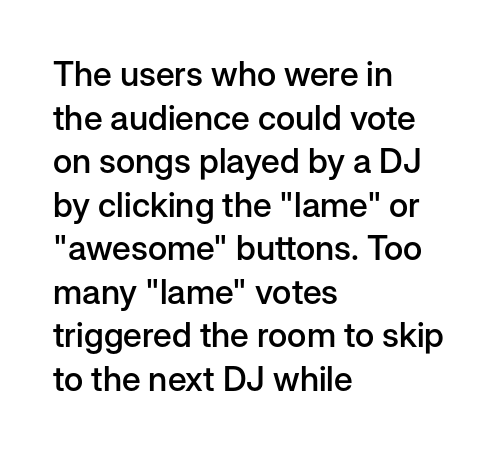
Q: Is the text bold? A: Semi-bold.
Q: Is the text italic (slanted)? A: No, it is upright.
Q: Is the typeface a serif or a sans-serif typeface? A: Sans-serif.
Q: Is the text underlined? A: No.
Q: How is the paragraph aligned? A: Left-aligned.
Q: Is the spacing between letters normal or unusually wide? A: Normal.
Q: Is the spacing between lines tight, normal or loose? A: Normal.
Q: Width (condensed, normal, or wide)? A: Normal.
Q: Stroke contrast? A: Low.
Q: x-height? A: Medium.
Q: Monospaced? A: No.
